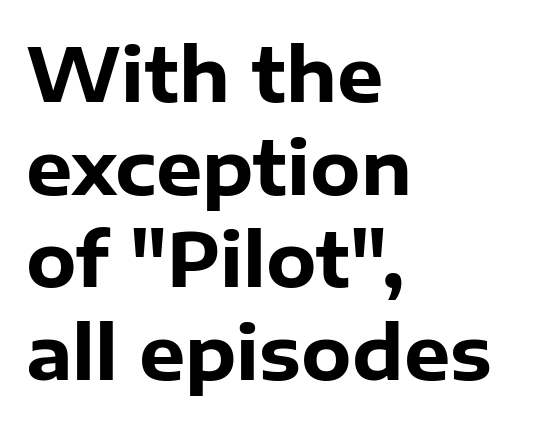
{"serif": "no", "italic": "no", "bold": "yes", "weight": "heavy", "width": "normal", "stroke_contrast": "low", "x_height": "medium", "monospaced": "no", "underline": "no", "align": "left", "line_spacing": "normal", "line_spacing_ratio": 1.27, "letter_spacing": "normal", "letter_spacing_em": 0.0, "glyph_px": 73}
